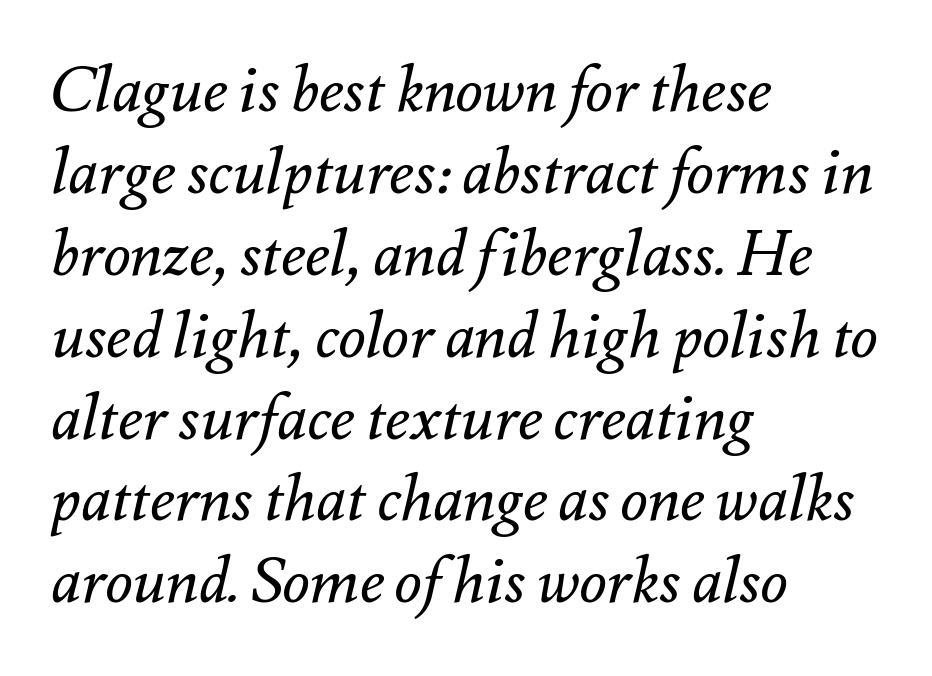
Q: Is the text bold? A: No.
Q: Is the text italic (slanted)? A: Yes, it leans right by about 12 degrees.
Q: Is the text underlined? A: No.
Q: How is the paragraph aligned? A: Left-aligned.
Q: Is the spacing between letters normal or unusually wide? A: Normal.
Q: Is the spacing between lines tight, normal or loose? A: Normal.
Q: Width (condensed, normal, or wide)? A: Normal.
Q: Stroke contrast? A: Medium.
Q: x-height? A: Small.
Q: Monospaced? A: No.
